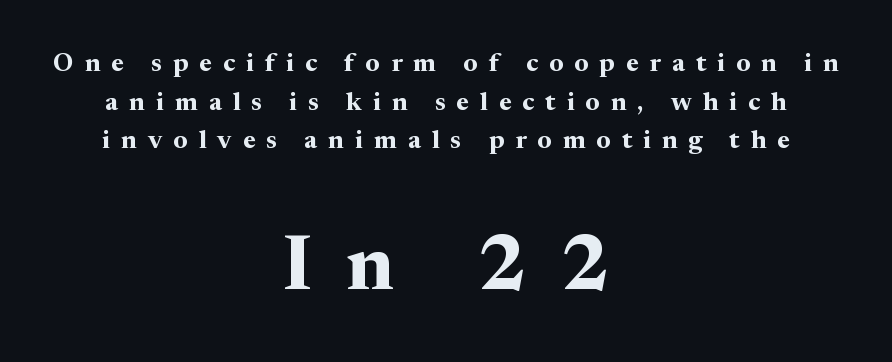
{"serif": "yes", "italic": "no", "bold": "yes", "weight": "bold", "width": "normal", "stroke_contrast": "medium", "x_height": "medium", "monospaced": "no", "underline": "no", "align": "center", "line_spacing": "normal", "line_spacing_ratio": 1.49, "letter_spacing": "wide", "letter_spacing_em": 0.42, "larger_block": "second", "size_ratio": 3.04, "glyph_px": 79}
